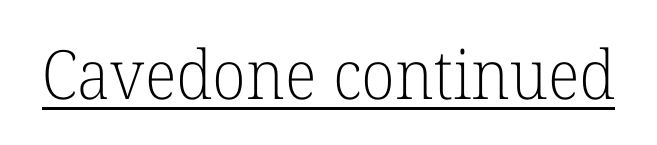
The image shows 68 px light serif type, upright; set normal letter spacing, underlined; low stroke contrast and a medium x-height.
